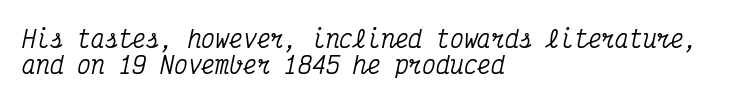
The lines are quadded left. The zone under the glyphs is completely vacant. The passage shown stacks its lines with hardly any gap. Short note: letters normally spaced. Looking at the ascenders, they clearly lean.
